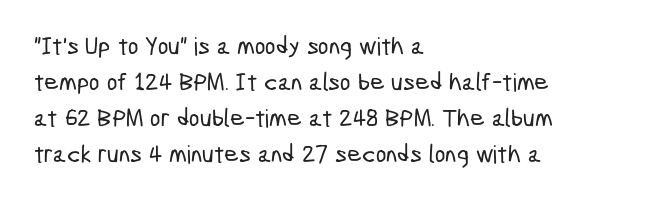
{"underline": "no", "align": "left", "line_spacing": "normal", "line_spacing_ratio": 1.44, "letter_spacing": "normal", "letter_spacing_em": 0.0, "glyph_px": 25}
